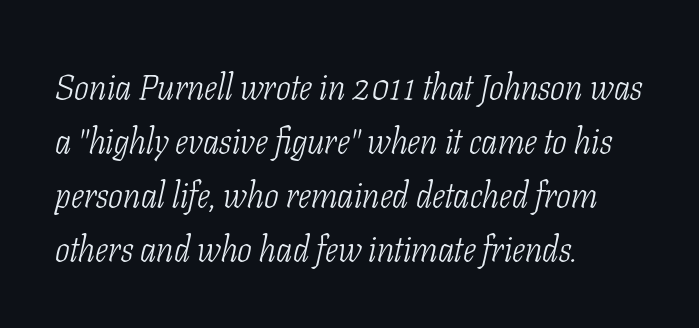
{"serif": "yes", "italic": "yes", "lean": "right", "slant_degrees": 11, "bold": "no", "weight": "light", "width": "condensed", "stroke_contrast": "low", "x_height": "medium", "monospaced": "no", "underline": "no", "align": "left", "line_spacing": "normal", "line_spacing_ratio": 1.54, "letter_spacing": "normal", "letter_spacing_em": 0.0, "glyph_px": 35}
